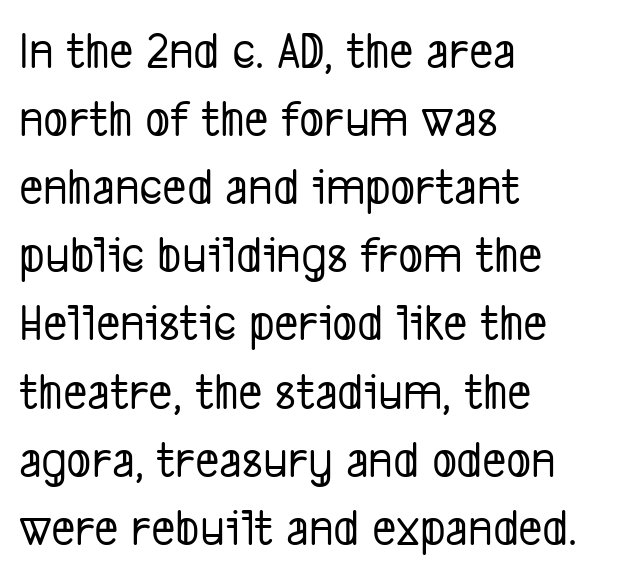
The vertical gap from one line to the next is medium. These lines are rendered in a variable-pitch font. A typesetter would call this zero additional tracking. Is the block centered? No — it sits flush against the left margin. Descenders hang freely into open space.
